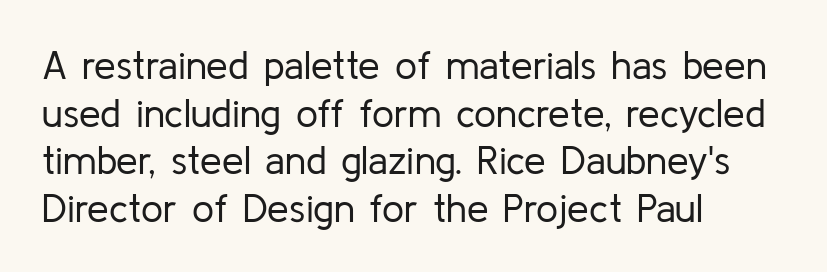
The image shows 39 px regular-weight sans-serif type, upright; set left-aligned, line spacing 1.22x, normal letter spacing, not underlined; low stroke contrast and a medium x-height.
